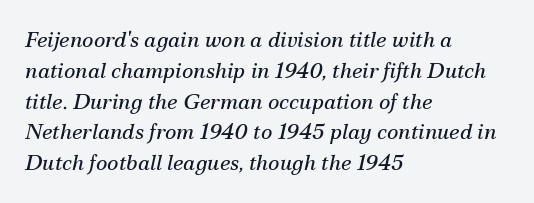
Q: Is the text bold? A: No.
Q: Is the text italic (slanted)? A: Yes, it leans right by about 12 degrees.
Q: Is the text underlined? A: No.
Q: How is the paragraph aligned? A: Left-aligned.
Q: Is the spacing between letters normal or unusually wide? A: Normal.
Q: Is the spacing between lines tight, normal or loose? A: Normal.
